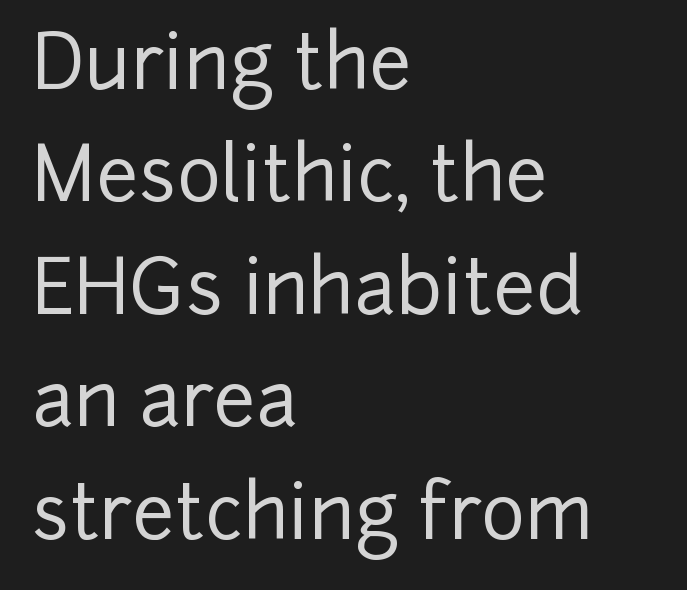
Q: Is the text italic (slanted)? A: No, it is upright.
Q: Is the typeface a serif or a sans-serif typeface? A: Sans-serif.
Q: Is the text underlined? A: No.
Q: How is the paragraph aligned? A: Left-aligned.
Q: Is the spacing between letters normal or unusually wide? A: Normal.
Q: Is the spacing between lines tight, normal or loose? A: Normal.
Q: Width (condensed, normal, or wide)? A: Normal.
Q: Stroke contrast? A: Low.
Q: x-height? A: Medium.
Q: Monospaced? A: No.
